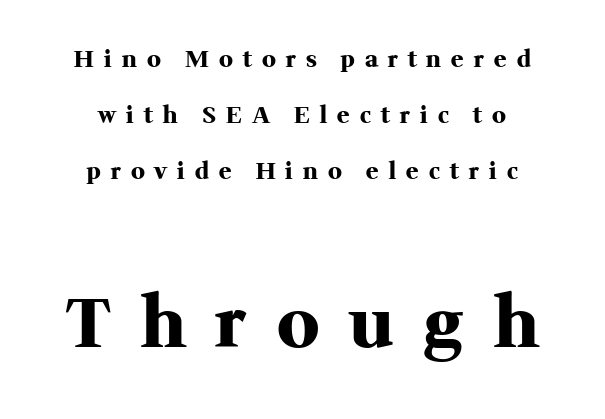
Honestly, there is no underline to notice here at all. It's the straight-up-and-down kind of type. Neither beginnings nor endings align; midpoints do. Look at the tracking — it's clearly loosened, letters drifting apart. This sample trades compactness for vertical openness between lines. Weight check: bold — yes, fully.
